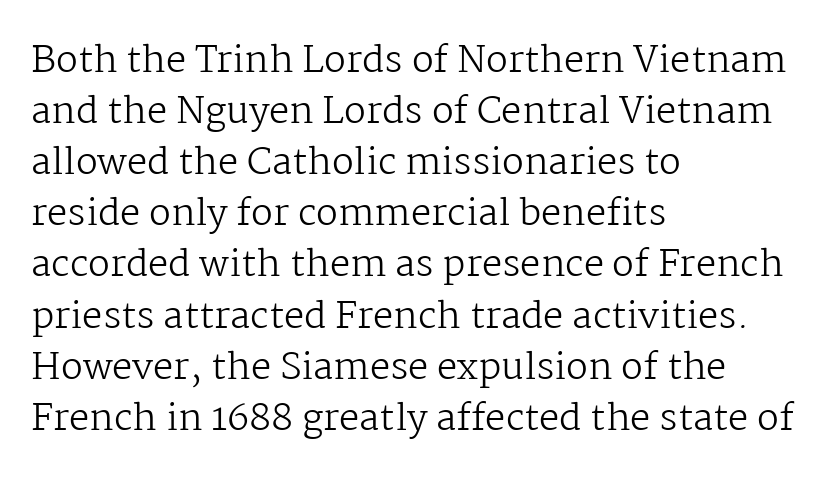
Q: Is the text bold? A: No.
Q: Is the text italic (slanted)? A: No, it is upright.
Q: Is the typeface a serif or a sans-serif typeface? A: Serif.
Q: Is the text underlined? A: No.
Q: How is the paragraph aligned? A: Left-aligned.
Q: Is the spacing between letters normal or unusually wide? A: Normal.
Q: Is the spacing between lines tight, normal or loose? A: Normal.
Q: Width (condensed, normal, or wide)? A: Normal.
Q: Stroke contrast? A: Medium.
Q: x-height? A: Medium.
Q: Monospaced? A: No.
